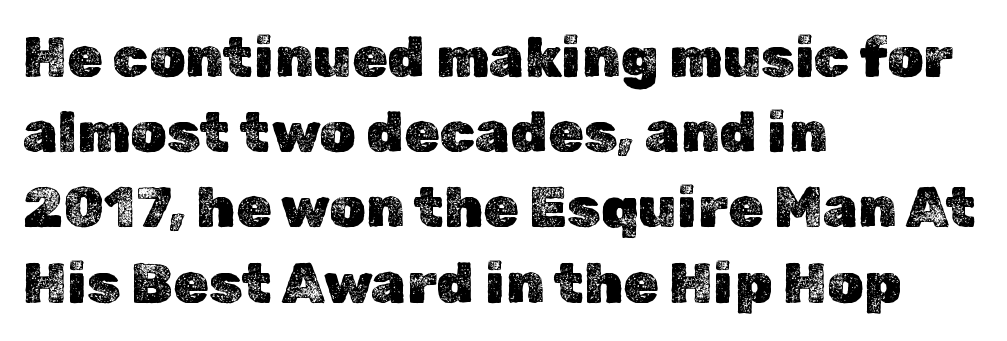
The image shows 57 px text type, upright; set left-aligned, normal line spacing (1.32x), normal letter spacing, not underlined; a medium x-height.
